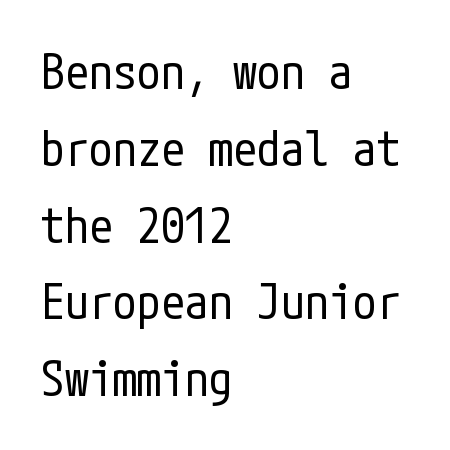
{"serif": "no", "italic": "no", "bold": "no", "weight": "regular", "width": "condensed", "stroke_contrast": "low", "x_height": "medium", "underline": "no", "align": "left", "line_spacing": "normal", "line_spacing_ratio": 1.6, "letter_spacing": "normal", "letter_spacing_em": 0.0, "glyph_px": 48}
